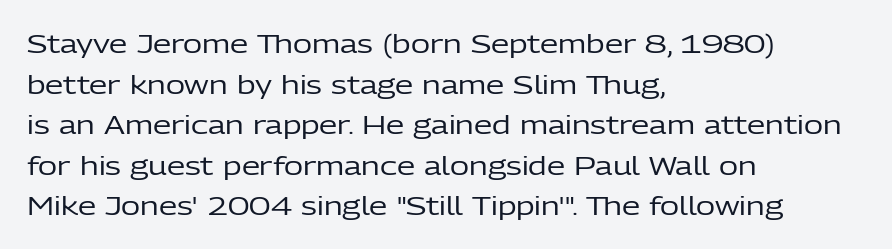
The zone under the glyphs is completely vacant. Letters have the restrained weight of plain body copy at most. Line beginnings align vertically; line endings do not. The gaps between neighbouring characters are ordinary and unremarkable.
